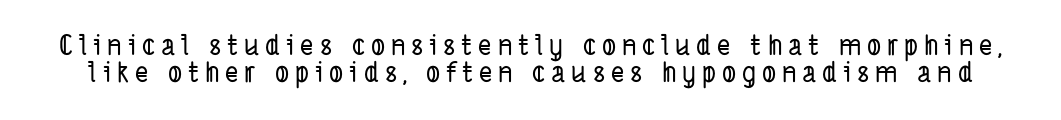
The image shows 28 px condensed sans-serif type; set tight line spacing (0.96x), unusually wide letter spacing (+0.21 em), not underlined; low stroke contrast and a medium x-height.
